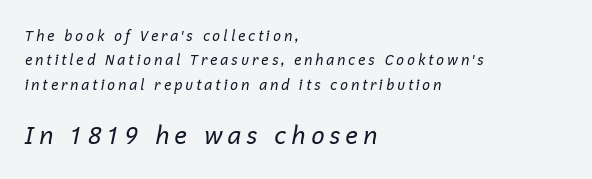
{"italic": "yes", "lean": "right", "slant_degrees": 12, "bold": "no", "underline": "no", "align": "left", "line_spacing_ratio": 1.74, "larger_block": "second", "size_ratio": 1.71, "glyph_px": 24}
